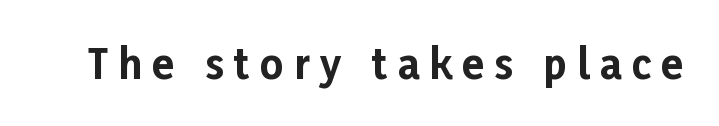
Note the varied advance widths — an 'i' is clearly narrower than an 'm'. This is roman type, the default non-slanted kind. In terms of letterform style, serifs are entirely absent. Compared with typical body copy, the letter spacing here is much looser. Chunky letters — that's bold for sure.
